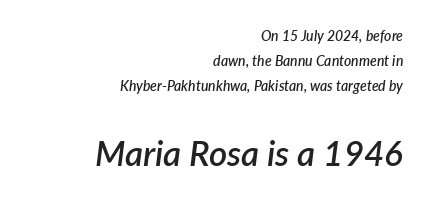
The image shows 35 px semibold type, italic (leaning right); set right-aligned, line spacing 1.8x, normal letter spacing, not underlined; the second (bottom) block is 2.5x larger; low stroke contrast and a medium x-height.
